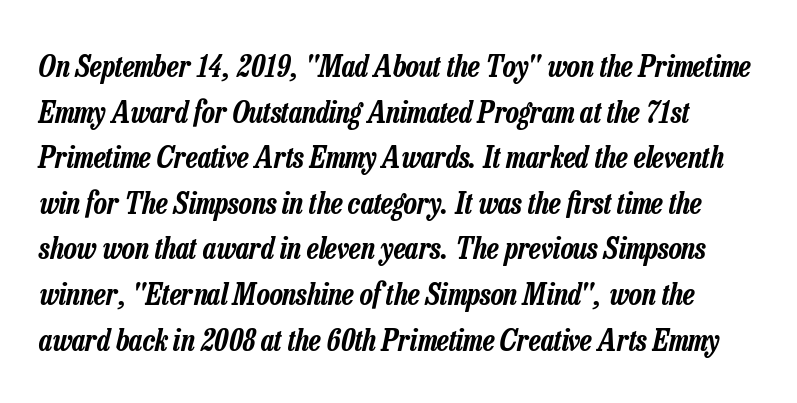
The image shows 30 px condensed type, italic (leaning right); set normal line spacing (1.52x), normal letter spacing, not underlined; low stroke contrast and a medium x-height.
